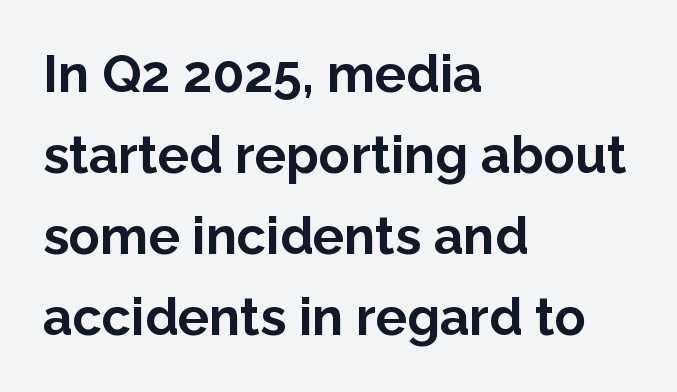
Q: Is the text bold? A: Yes.
Q: Is the text italic (slanted)? A: No, it is upright.
Q: Is the typeface a serif or a sans-serif typeface? A: Sans-serif.
Q: Is the text underlined? A: No.
Q: How is the paragraph aligned? A: Left-aligned.
Q: Is the spacing between letters normal or unusually wide? A: Normal.
Q: Is the spacing between lines tight, normal or loose? A: Normal.
Q: Width (condensed, normal, or wide)? A: Normal.
Q: Stroke contrast? A: Low.
Q: x-height? A: Medium.
Q: Monospaced? A: No.
